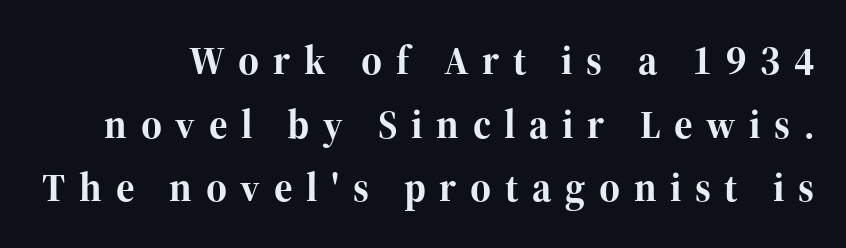
{"serif": "yes", "italic": "no", "bold": "yes", "weight": "bold", "width": "normal", "stroke_contrast": "high", "x_height": "medium", "monospaced": "no", "underline": "no", "line_spacing": "normal", "line_spacing_ratio": 1.59, "letter_spacing": "wide", "letter_spacing_em": 0.34, "glyph_px": 40}
